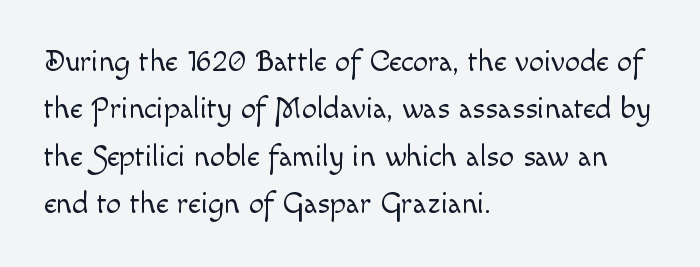
Summary of weight: not heavy and not bold. Here the designer chose a conventional face with non-uniform glyph widths. Rows of type keep a routine distance in the vertical direction. The area under the type is left untouched. Does the lettering tilt? It doesn't — this is upright. This rendering leaves character spacing at its baseline value.
